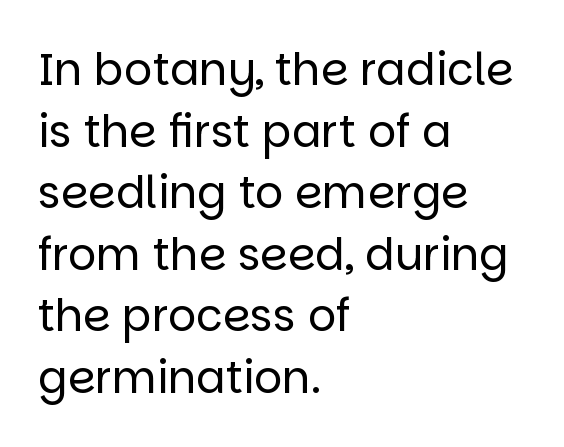
Every stem runs plumb, perpendicular to the baseline. Line starts are locked; line ends wander. Is this a sans? Yes — the strokes have no serifs. The letters sit at their default tracking, neither squeezed nor spread. This sample keeps an unexceptional amount of space between lines.
